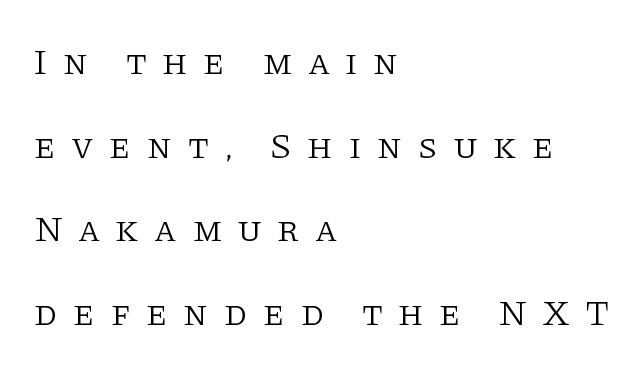
{"serif": "yes", "italic": "no", "bold": "no", "weight": "light", "width": "normal", "stroke_contrast": "low", "x_height": "large", "monospaced": "no", "underline": "no", "align": "left", "line_spacing": "loose", "line_spacing_ratio": 2.32, "letter_spacing": "wide", "letter_spacing_em": 0.43, "glyph_px": 36}
